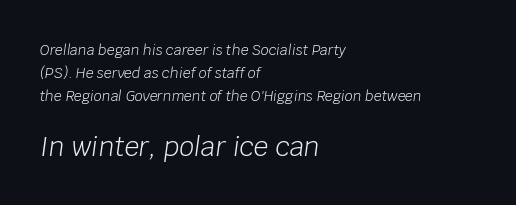
{"italic": "yes", "lean": "right", "slant_degrees": 8, "bold": "no", "underline": "no", "align": "left", "line_spacing": "normal", "line_spacing_ratio": 1.63, "letter_spacing": "normal", "letter_spacing_em": 0.0, "larger_block": "second", "size_ratio": 1.86, "glyph_px": 26}
